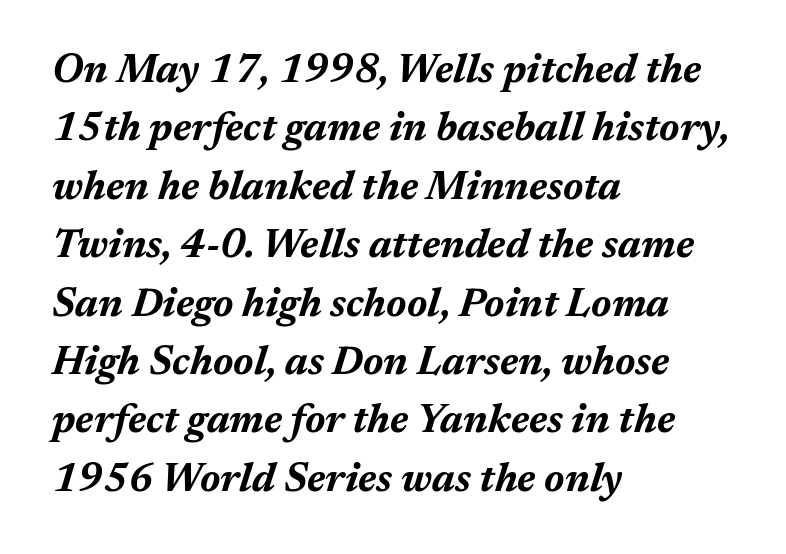
Q: Is the text bold? A: Yes.
Q: Is the text italic (slanted)? A: Yes, it leans right by about 17 degrees.
Q: Is the text underlined? A: No.
Q: How is the paragraph aligned? A: Left-aligned.
Q: Is the spacing between letters normal or unusually wide? A: Normal.
Q: Is the spacing between lines tight, normal or loose? A: Normal.
Q: Width (condensed, normal, or wide)? A: Normal.
Q: Stroke contrast? A: Medium.
Q: x-height? A: Medium.
Q: Monospaced? A: No.
